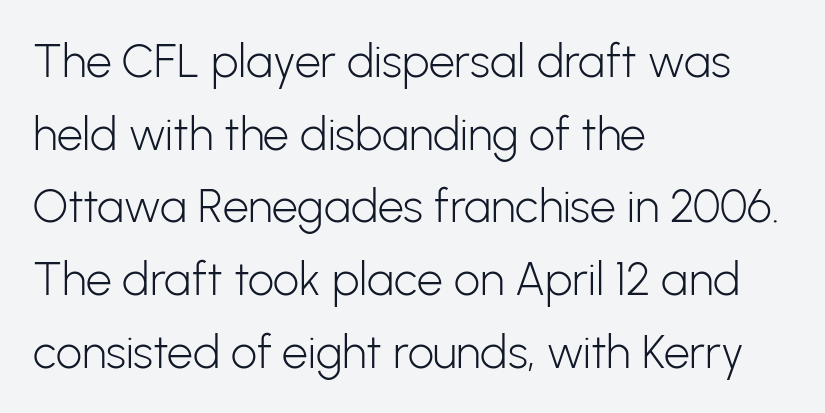
The image shows 46 px light sans-serif type, upright; set left-aligned, normal line spacing (1.58x), normal letter spacing, not underlined; low stroke contrast and a medium x-height.
